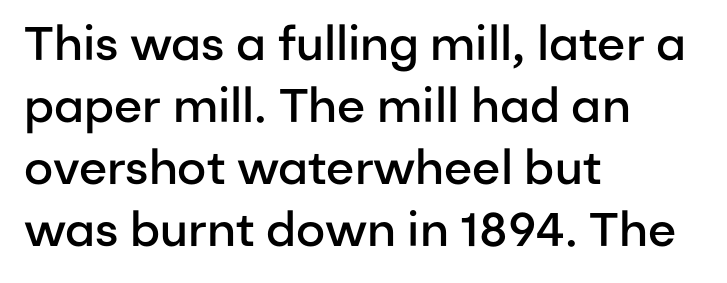
Q: Is the text bold? A: Semi-bold.
Q: Is the text italic (slanted)? A: No, it is upright.
Q: Is the typeface a serif or a sans-serif typeface? A: Sans-serif.
Q: Is the text underlined? A: No.
Q: How is the paragraph aligned? A: Left-aligned.
Q: Is the spacing between letters normal or unusually wide? A: Normal.
Q: Is the spacing between lines tight, normal or loose? A: Normal.
Q: Width (condensed, normal, or wide)? A: Normal.
Q: Stroke contrast? A: Low.
Q: x-height? A: Medium.
Q: Monospaced? A: No.
